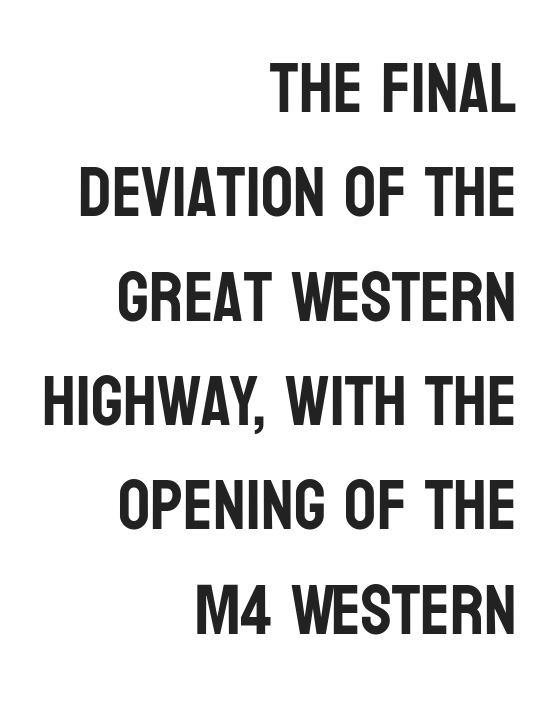
{"serif": "no", "italic": "no", "width": "condensed", "stroke_contrast": "low", "x_height": "large", "monospaced": "no", "underline": "no", "align": "right", "line_spacing": "normal", "line_spacing_ratio": 1.47, "letter_spacing": "normal", "letter_spacing_em": 0.0, "glyph_px": 71}
